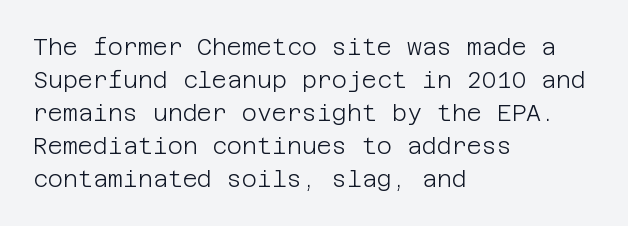
Q: Is the text bold? A: No.
Q: Is the text italic (slanted)? A: No, it is upright.
Q: Is the text underlined? A: No.
Q: How is the paragraph aligned? A: Left-aligned.
Q: Is the spacing between letters normal or unusually wide? A: Normal.
Q: Is the spacing between lines tight, normal or loose? A: Normal.
